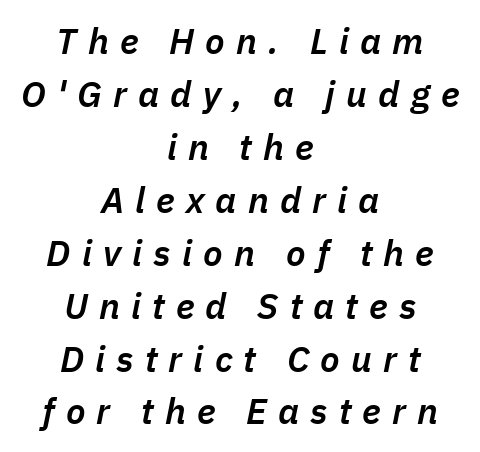
{"italic": "yes", "lean": "right", "slant_degrees": 11, "bold": "semi", "weight": "semibold", "width": "normal", "stroke_contrast": "low", "x_height": "medium", "monospaced": "no", "underline": "no", "align": "center", "line_spacing": "normal", "line_spacing_ratio": 1.47, "letter_spacing": "wide", "letter_spacing_em": 0.31, "glyph_px": 36}
